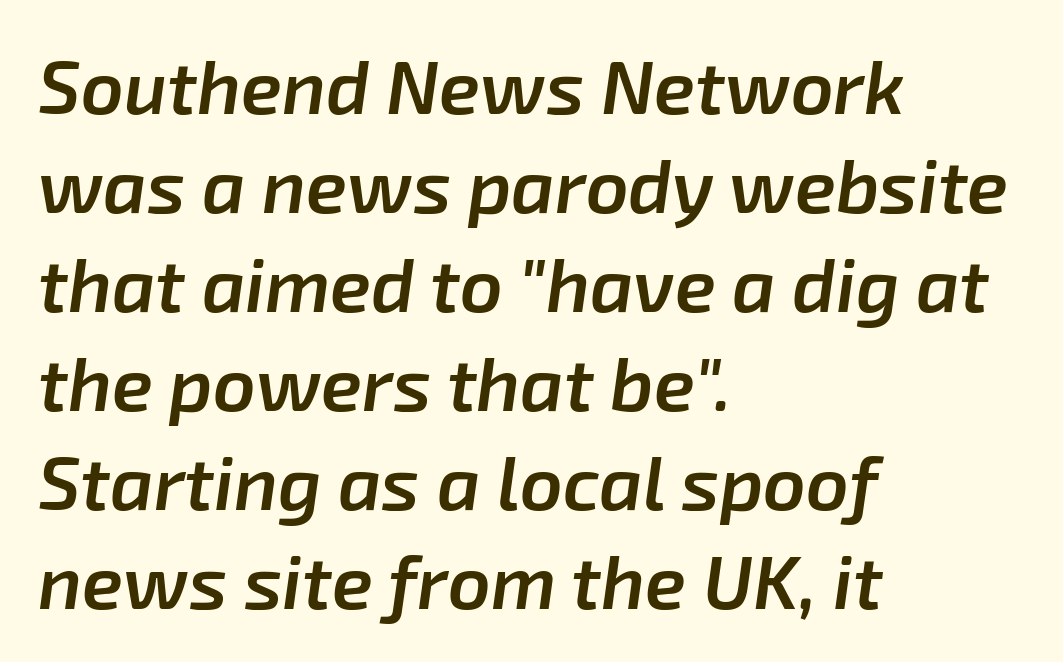
Caption: multi-line text, flush left, ragged right. Default kerning and tracking; the words read as compact shapes. Each letter keeps its own natural width here, so spacing adapts to shape. Weight: semibold (demi). Honestly, the row spacing looks completely unremarkable.
